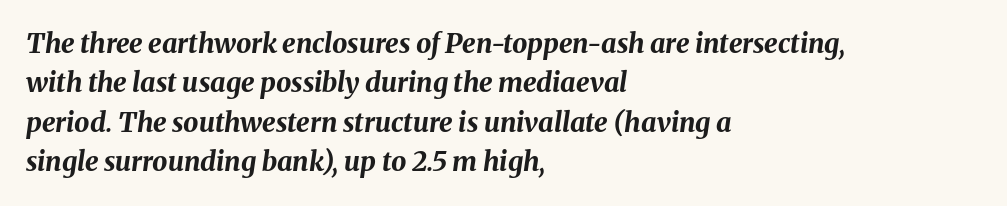
The passage shown stacks its lines at a standard gap. Only glyphs here, with clear space below each row. Short note: letters normally spaced. Caption: bold face, heavy strokes.
